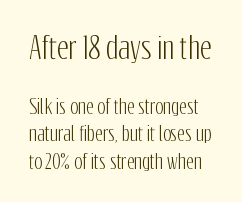
The earlier block is typeset at a bigger size than the later block. Letterform terminals end flat and unadorned throughout the passage. Decoration check: the copy has no underline. Looks like regular typesetting: each glyph gets only the width it needs. Inter-character spacing is left at the font's built-in metrics.
